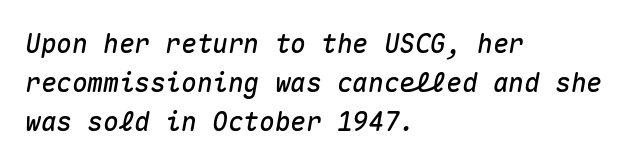
Italic? Definitely — the glyphs are oblique. No word sits above an underline. The text block is weighted toward the left margin, trailing off unevenly rightward. Baseline-to-baseline distance is the conventional proportion of letter height. Letter spacing: default.
